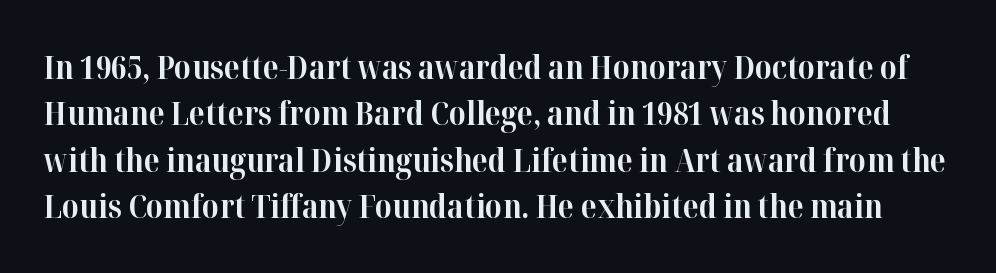
Q: Is the text bold? A: Yes.
Q: Is the text italic (slanted)? A: No, it is upright.
Q: Is the typeface a serif or a sans-serif typeface? A: Serif.
Q: Is the text underlined? A: No.
Q: Is the spacing between letters normal or unusually wide? A: Normal.
Q: Is the spacing between lines tight, normal or loose? A: Normal.
Q: Width (condensed, normal, or wide)? A: Normal.
Q: Stroke contrast? A: High.
Q: x-height? A: Medium.
Q: Monospaced? A: No.
